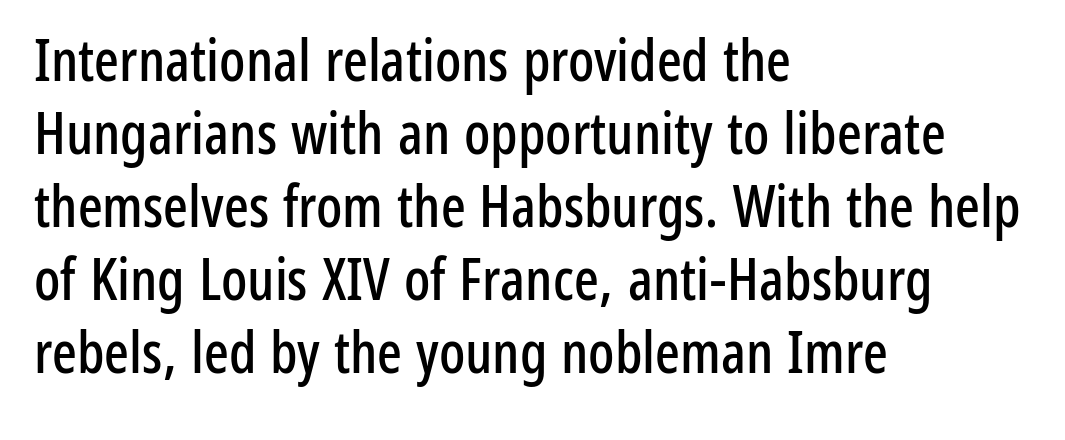
{"serif": "no", "italic": "no", "width": "condensed", "stroke_contrast": "low", "x_height": "medium", "monospaced": "no", "underline": "no", "align": "left", "line_spacing": "normal", "line_spacing_ratio": 1.26, "letter_spacing": "normal", "letter_spacing_em": 0.0, "glyph_px": 58}
